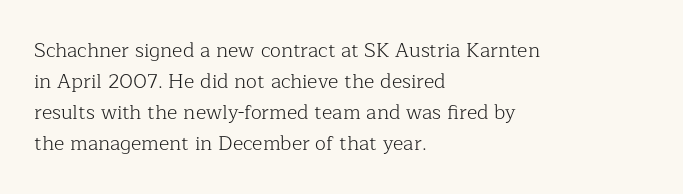
The face looks like a standard text weight, possibly lighter. The type is set solid horizontally, with unmodified tracking. The lettering stays uniformly vertical, giving the passage a roman look. Leading: standard. Casual observation: everything's shoved over to the left.
